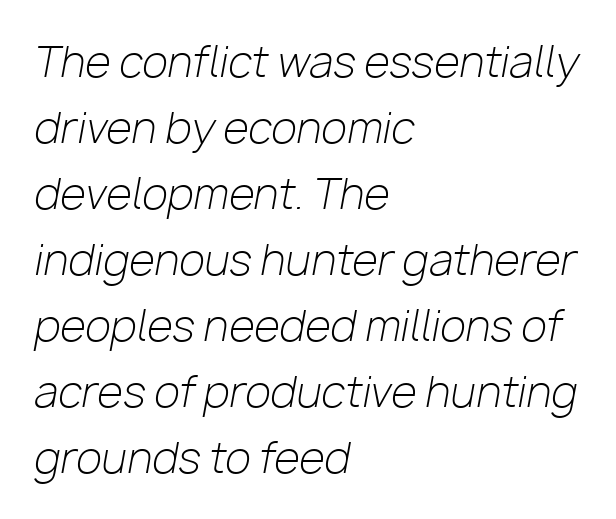
{"italic": "yes", "lean": "right", "slant_degrees": 10, "bold": "no", "weight": "light", "width": "normal", "stroke_contrast": "low", "x_height": "medium", "monospaced": "no", "underline": "no", "align": "left", "line_spacing": "normal", "line_spacing_ratio": 1.57, "letter_spacing": "normal", "letter_spacing_em": 0.0, "glyph_px": 42}
